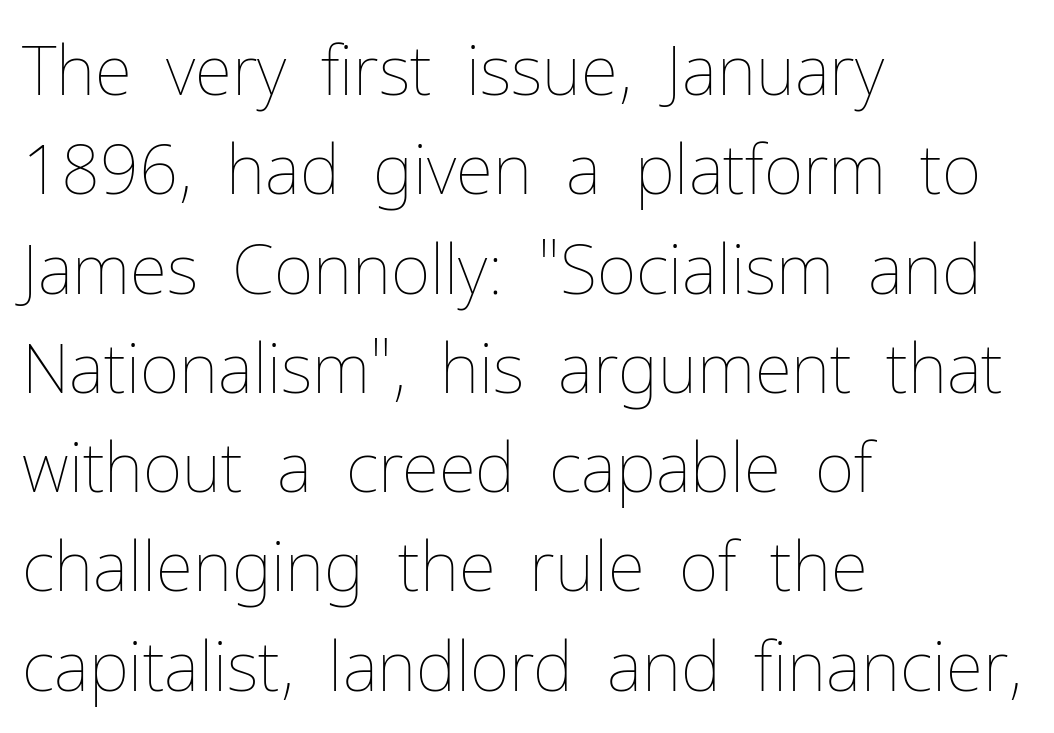
The image shows 68 px thin type, upright; set left-aligned, normal line spacing (1.46x), normal letter spacing, not underlined; low stroke contrast and a medium x-height.
